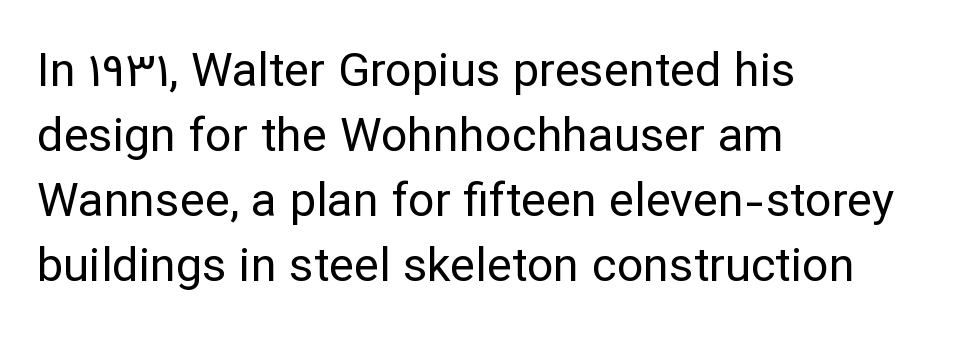
Letterform terminals end flat and unadorned throughout the passage. You could call the tracking neutral — neither tight nor loose. Words float on clear page, feet unadorned. The lines in this sample share a left origin and differ only in where they stop. Unbolded letterforms with no extra heft.
